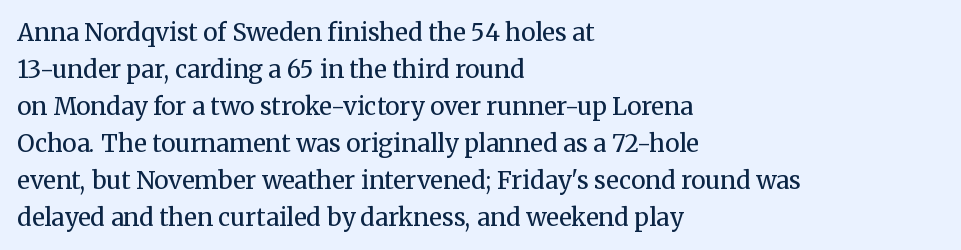
The image shows 24 px text type, upright; set left-aligned, normal line spacing (1.54x), normal letter spacing, not underlined.
